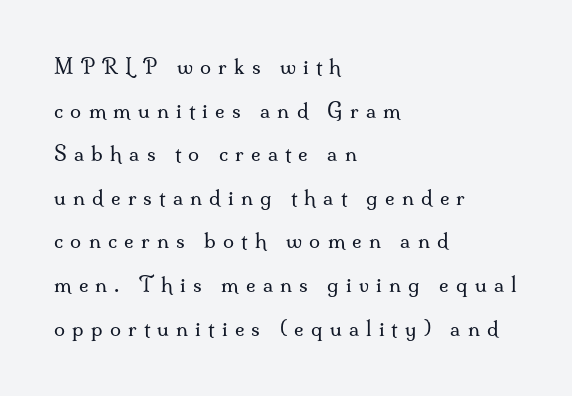
The image shows 20 px text type, upright; set left-aligned, loose line spacing (2.18x), unusually wide letter spacing (+0.36 em), not underlined.
